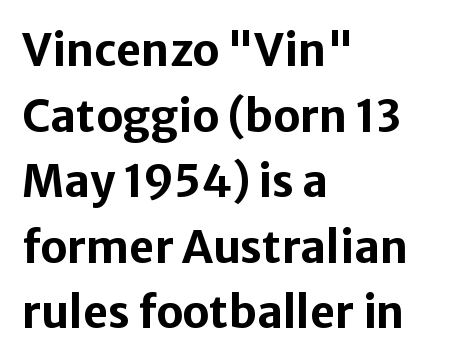
{"serif": "no", "italic": "no", "bold": "yes", "weight": "bold", "width": "normal", "stroke_contrast": "low", "x_height": "medium", "monospaced": "no", "underline": "no", "align": "left", "line_spacing": "normal", "line_spacing_ratio": 1.49, "letter_spacing": "normal", "letter_spacing_em": 0.0, "glyph_px": 44}
